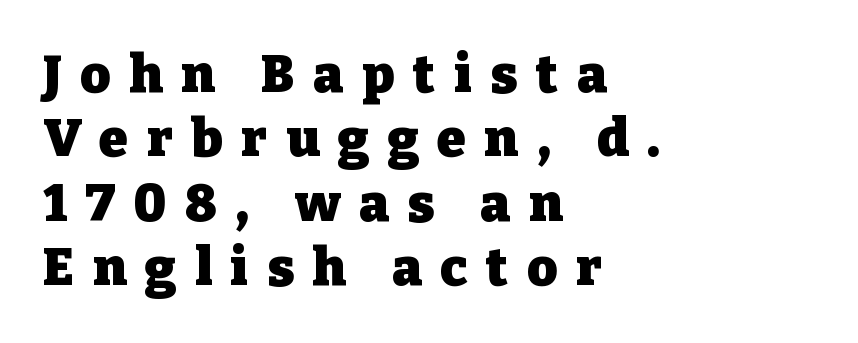
The image shows 52 px heavy serif type, upright; set left-aligned, line spacing 1.24x, unusually wide letter spacing (+0.36 em), not underlined; low stroke contrast and a medium x-height.
